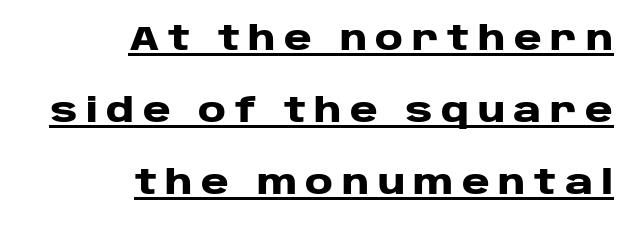
The image shows 34 px heavy, wide sans-serif type, upright; set right-aligned, loose line spacing (2.12x), unusually wide letter spacing (+0.25 em), underlined; low stroke contrast and a large x-height.
